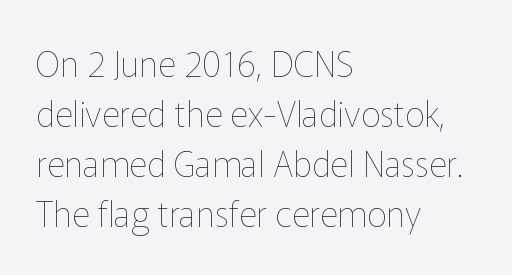
The text block is weighted toward the left margin, trailing off unevenly rightward. A quiet, ordinary-to-light weight characterises the typeface. Note the varied advance widths — an 'i' is clearly narrower than an 'm'. Unmarked baselines from the first word to the last. In terms of leading, this rendering sits right in the middle.
